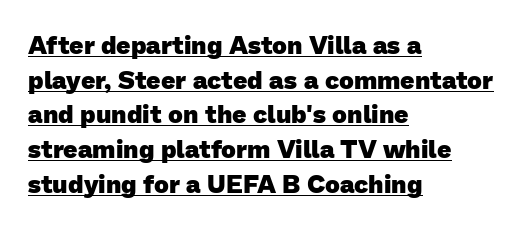
The image shows 25 px bold type; set left-aligned, normal line spacing (1.39x), normal letter spacing, underlined.
